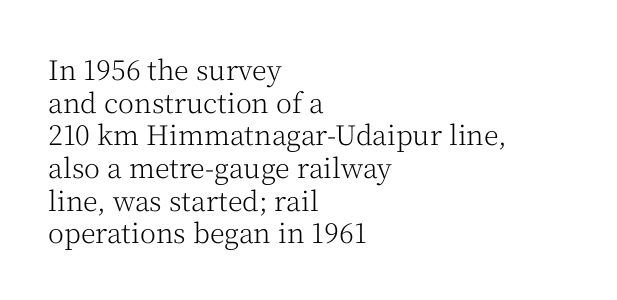
The image shows 27 px text type, upright; set left-aligned, line spacing 1.21x, normal letter spacing, not underlined.
